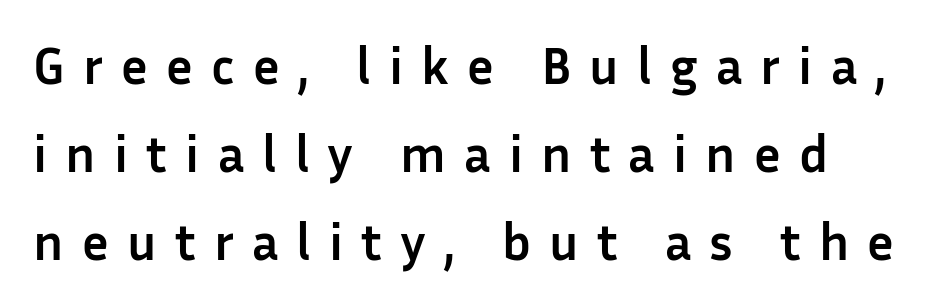
The image shows 52 px semibold sans-serif type, upright; set normal line spacing (1.69x), unusually wide letter spacing (+0.35 em), not underlined; low stroke contrast and a medium x-height.
